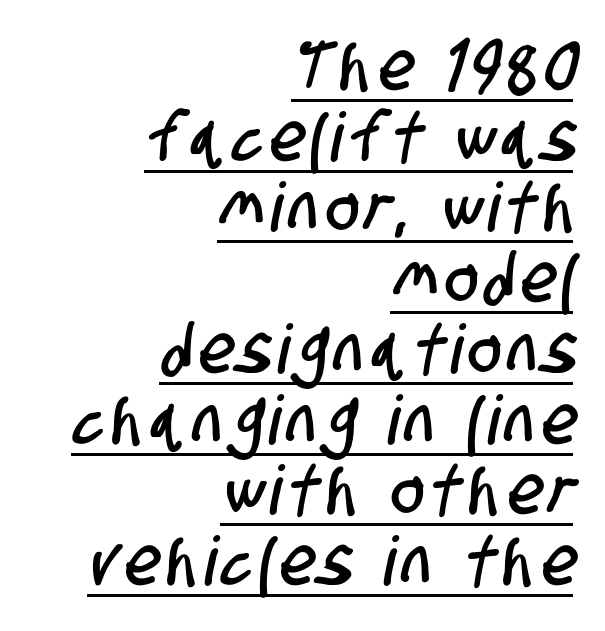
The image shows 68 px condensed sans-serif type; set right-aligned, tight line spacing (1.04x), underlined; low stroke contrast and a large x-height.
